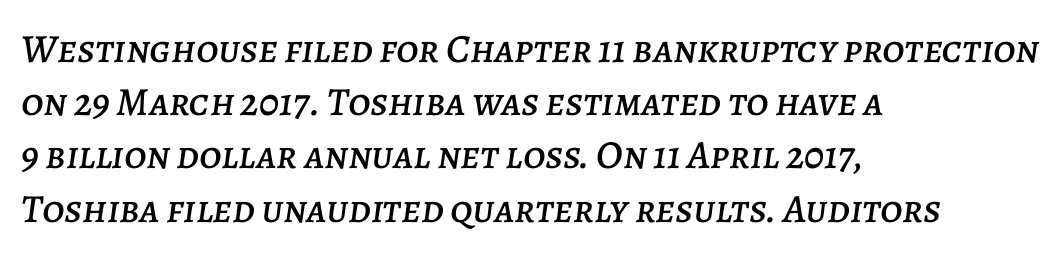
The image shows 40 px text type, italic (leaning right); set left-aligned, normal line spacing (1.33x), normal letter spacing, not underlined; low stroke contrast and a large x-height.
